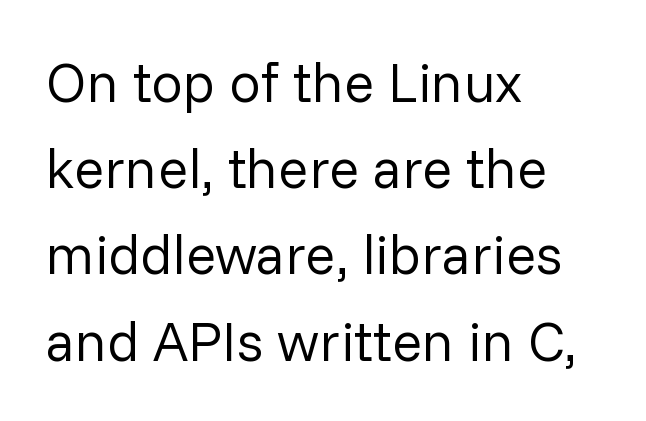
Weight class: somewhere from thin through regular. The zone under the glyphs is completely vacant. The type family on display is of the sans-serif kind. You could call the tracking neutral — neither tight nor loose. The rendering uses natural spacing where letterforms have individual widths.
